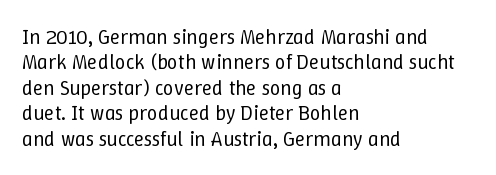
{"italic": "no", "bold": "no", "underline": "no", "align": "left", "line_spacing_ratio": 1.21, "letter_spacing": "normal", "letter_spacing_em": 0.0, "glyph_px": 21}
